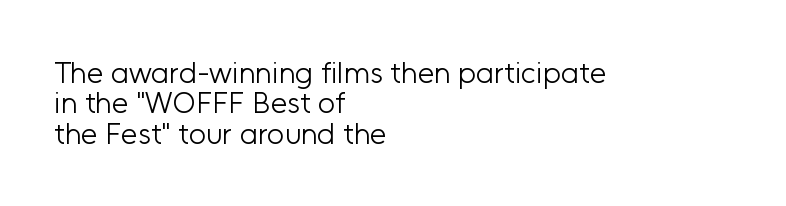
{"serif": "no", "italic": "no", "bold": "no", "weight": "light", "width": "normal", "stroke_contrast": "low", "x_height": "medium", "monospaced": "no", "underline": "no", "align": "left", "line_spacing": "tight", "line_spacing_ratio": 1.01, "letter_spacing": "normal", "letter_spacing_em": 0.0, "glyph_px": 30}
